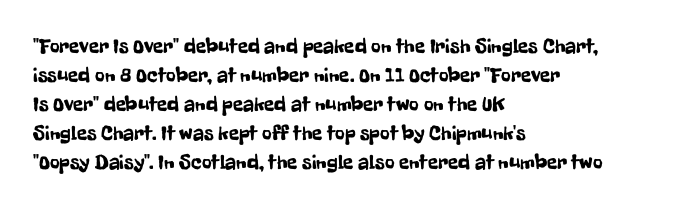
{"italic": "no", "underline": "no", "align": "left", "line_spacing": "normal", "line_spacing_ratio": 1.38, "letter_spacing": "normal", "letter_spacing_em": 0.0, "glyph_px": 21}
